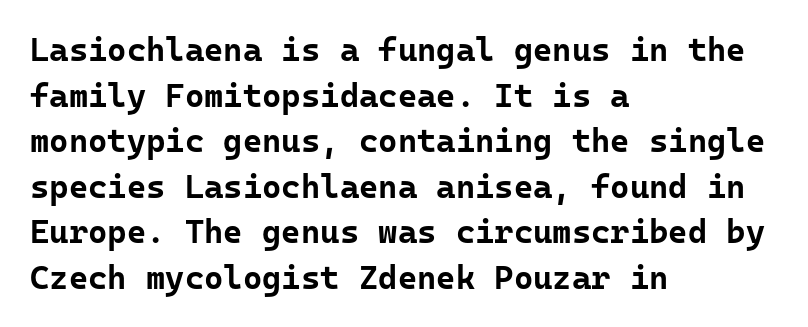
The image shows 33 px bold sans-serif type, upright, monospaced; set left-aligned, normal line spacing (1.38x), normal letter spacing, not underlined; low stroke contrast and a medium x-height.
